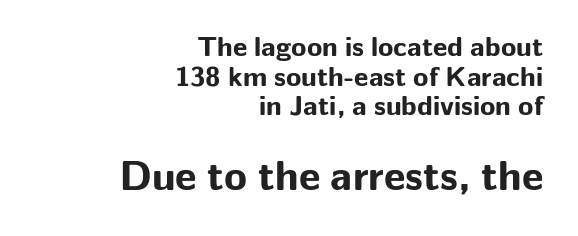
Underlining? Definitely not there. Size contrast runs from small at the top to large at the bottom. Thick stems and heavy bowls — unmistakably bold. Each letter keeps its own natural width here, so spacing adapts to shape.
